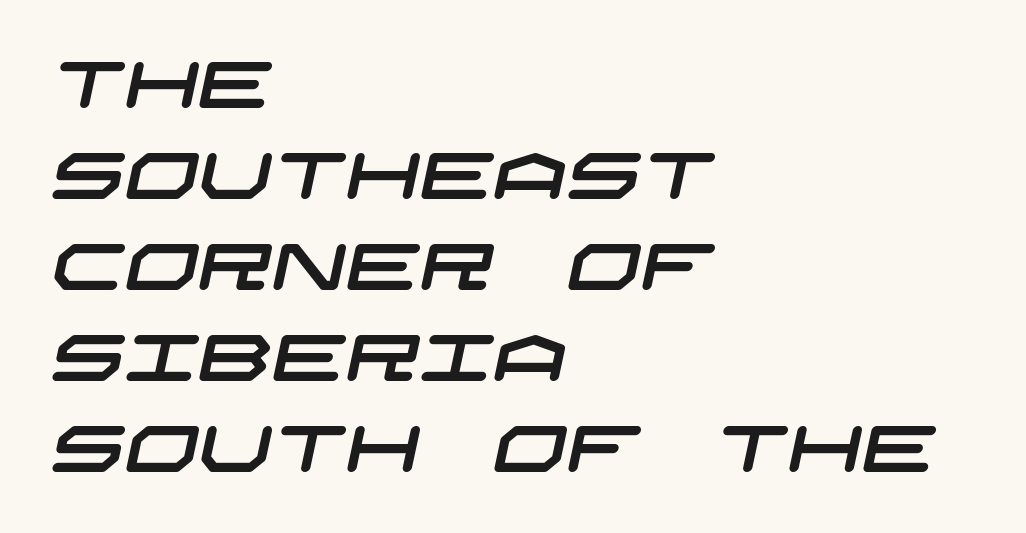
Summary of vertical rhythm: regular, with standard interline spacing. Typeset ragged right — the left edge is the straight one. Between one letter and the next there's only the usual sliver of space. A clean baseline with only descenders dipping below it. The letters carry no serifs — their stems end cleanly without finishing strokes.
